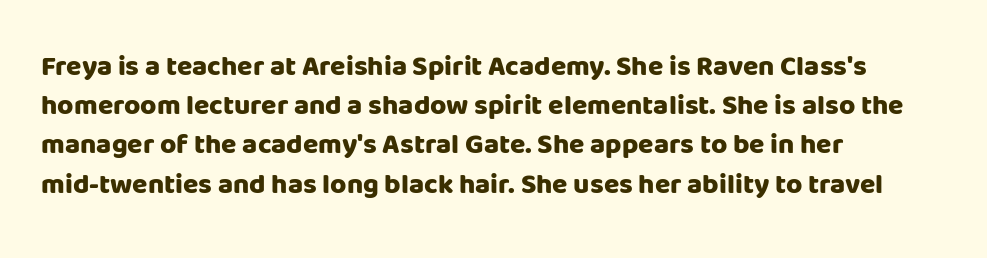
Letter spacing: default. Summary of weight: heavy, a full bold. One-word summary of the alignment: left. Posture: upright roman. The face used here is proportionally spaced, like ordinary book or web type.
